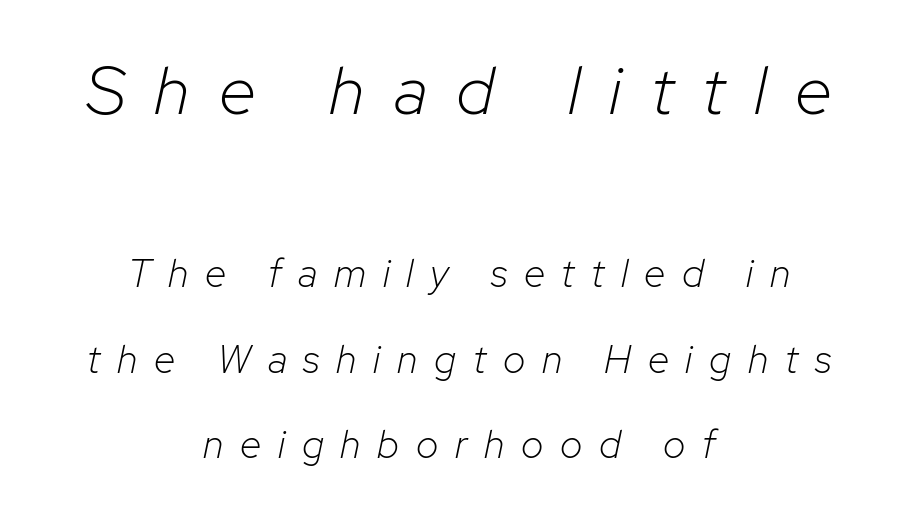
{"italic": "yes", "lean": "right", "slant_degrees": 12, "bold": "no", "weight": "light", "width": "normal", "stroke_contrast": "low", "x_height": "medium", "monospaced": "no", "underline": "no", "align": "center", "line_spacing": "loose", "line_spacing_ratio": 2.19, "letter_spacing": "wide", "letter_spacing_em": 0.43, "larger_block": "first", "size_ratio": 1.74, "glyph_px": 68}
